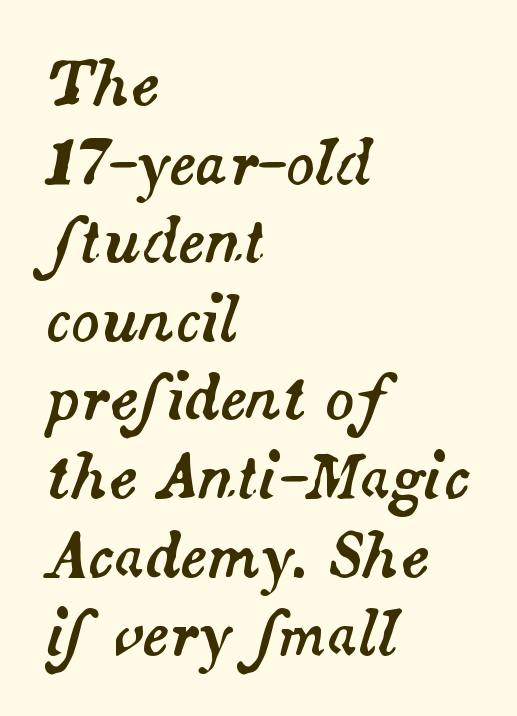
Short note: letters normally spaced. Leftover space on each line is placed entirely after the last word. Rule under the text: the space is simply empty. Honestly, the row spacing looks completely unremarkable. The lettering tilts uniformly, giving the passage an italic look. Here the designer chose a conventional face with non-uniform glyph widths.
